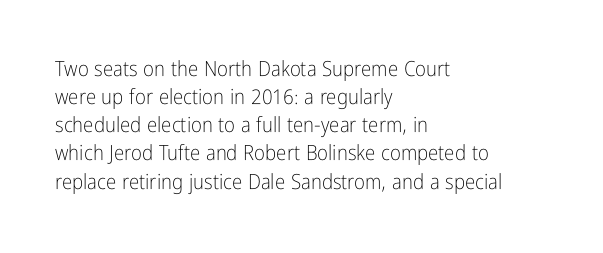
Q: Is the text bold? A: No.
Q: Is the text italic (slanted)? A: No, it is upright.
Q: Is the text underlined? A: No.
Q: How is the paragraph aligned? A: Left-aligned.
Q: Is the spacing between letters normal or unusually wide? A: Normal.
Q: Is the spacing between lines tight, normal or loose? A: Normal.
